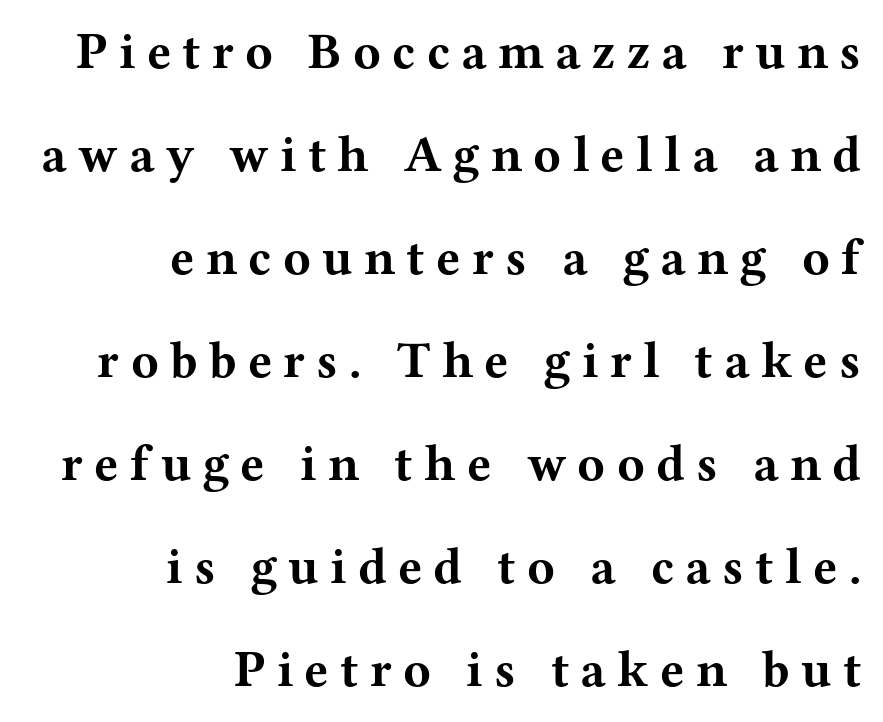
Q: Is the text bold? A: Yes.
Q: Is the text italic (slanted)? A: No, it is upright.
Q: Is the typeface a serif or a sans-serif typeface? A: Serif.
Q: Is the text underlined? A: No.
Q: How is the paragraph aligned? A: Right-aligned.
Q: Is the spacing between letters normal or unusually wide? A: Unusually wide.
Q: Is the spacing between lines tight, normal or loose? A: Loose.
Q: Width (condensed, normal, or wide)? A: Wide.
Q: Stroke contrast? A: Medium.
Q: x-height? A: Medium.
Q: Monospaced? A: No.
